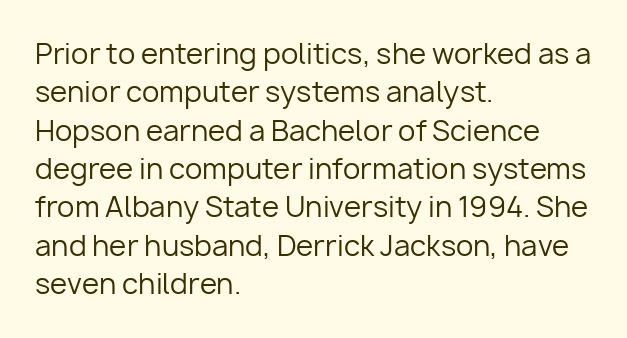
The image shows 28 px regular-weight sans-serif type, upright; set left-aligned, normal line spacing (1.37x), normal letter spacing, not underlined; low stroke contrast and a medium x-height.
